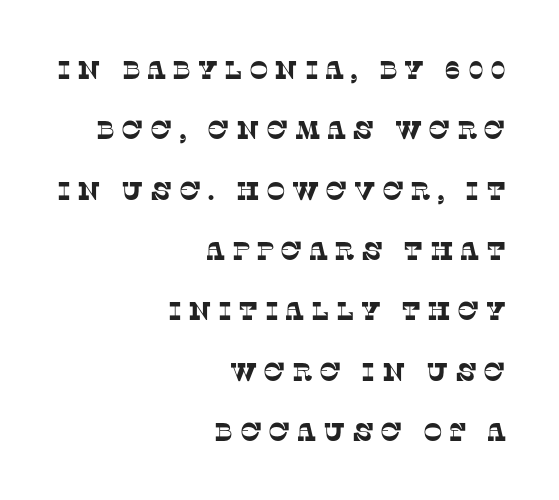
The image shows 26 px text type; set right-aligned, loose line spacing (2.32x), unusually wide letter spacing (+0.24 em), not underlined.
